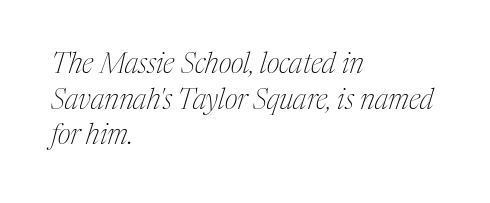
The image shows 28 px thin, condensed serif type, italic (leaning right); set left-aligned, normal line spacing (1.27x), normal letter spacing, not underlined; medium stroke contrast and a medium x-height.
